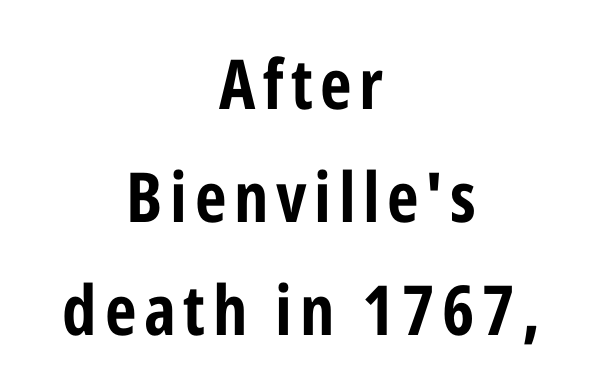
{"serif": "no", "italic": "no", "width": "condensed", "stroke_contrast": "low", "x_height": "medium", "monospaced": "no", "underline": "no", "align": "center", "line_spacing": "normal", "line_spacing_ratio": 1.64, "glyph_px": 69}
